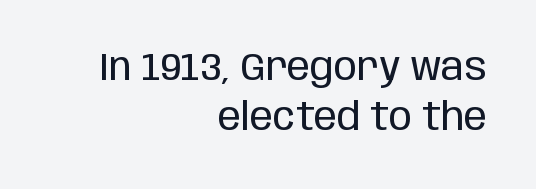
The image shows 39 px regular-weight, condensed sans-serif type, upright; set right-aligned, normal line spacing (1.27x), normal letter spacing, not underlined; low stroke contrast and a large x-height.
